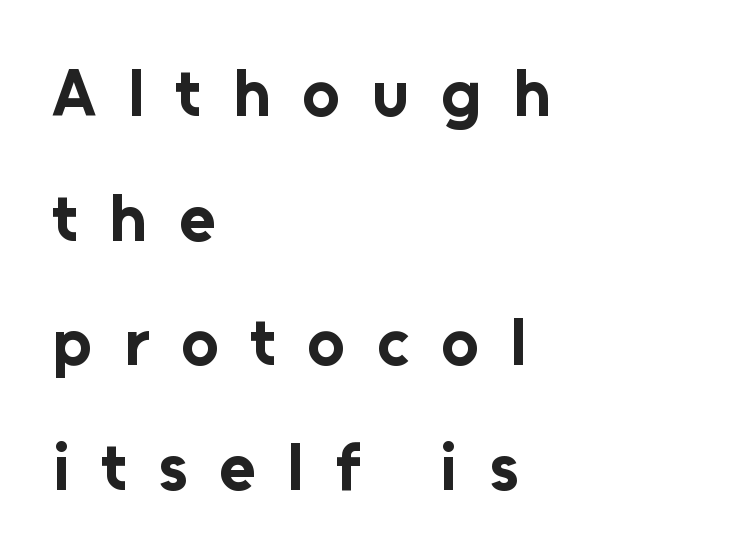
Q: Is the text bold? A: Yes.
Q: Is the text italic (slanted)? A: No, it is upright.
Q: Is the typeface a serif or a sans-serif typeface? A: Sans-serif.
Q: Is the text underlined? A: No.
Q: How is the paragraph aligned? A: Left-aligned.
Q: Is the spacing between letters normal or unusually wide? A: Unusually wide.
Q: Width (condensed, normal, or wide)? A: Normal.
Q: Stroke contrast? A: Low.
Q: x-height? A: Medium.
Q: Monospaced? A: No.
